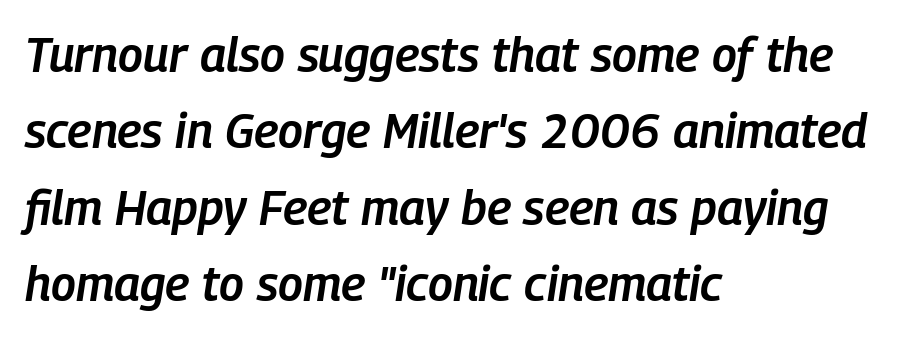
The text carries the slant typical of an italic or oblique font. How are the letters spaced? Ordinarily, with no added tracking. Only glyphs here, with clear space below each row. Proportional: the letters do not fall into vertical columns. Does the weight exceed regular? Yes, but only to semibold. The paragraph has a hard left edge and a soft right edge.
